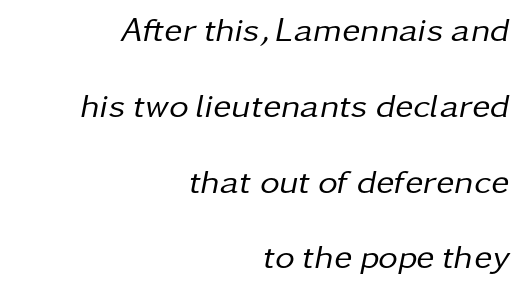
Nothing heavy about these letters — not bold at all. Here the glyphs are tracked normally, forming tight word shapes. Unmarked baselines from the first word to the last. The line-height multiplier appears high, well above default. Here the designer chose a conventional face with non-uniform glyph widths. Compared with ordinary roman type, these characters are visibly tilted.
